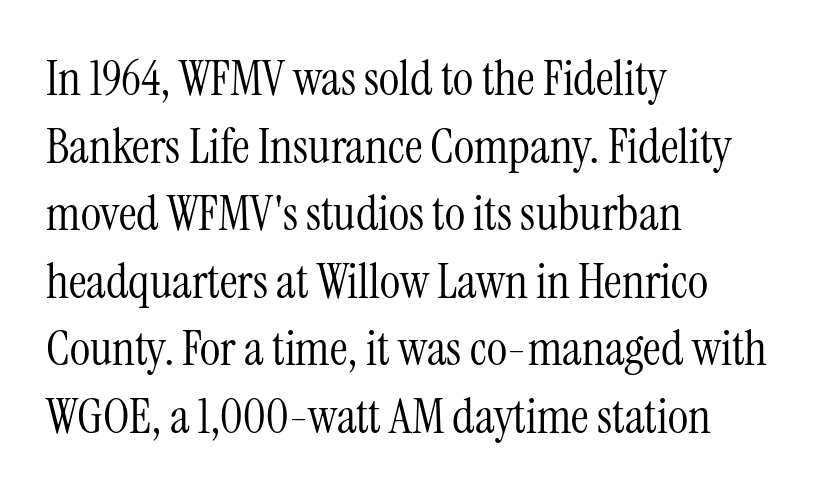
The image shows 49 px light, condensed serif type, upright; set left-aligned, normal line spacing (1.38x), normal letter spacing, not underlined; medium stroke contrast and a medium x-height.
